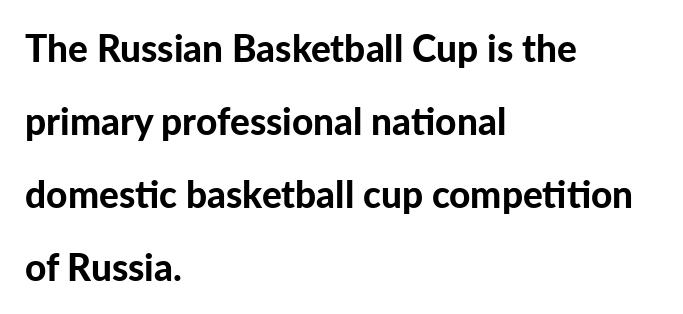
The passage shown is typed in a proportional face where columns would drift. Does the type have serifs? No, each stem ends abruptly. Emphasis by weight is at full strength: bold. Rows of type keep a wide berth in the vertical direction. Observe the ordinary spacing: letters are neighbours, not strangers. The area under the type is left untouched.
